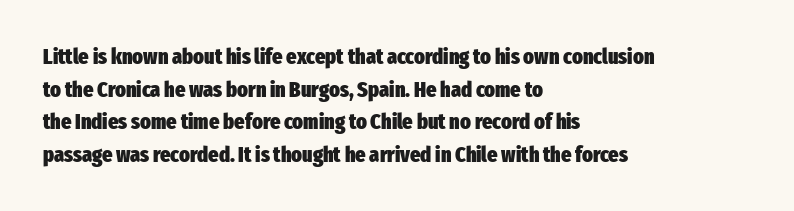
The image shows 22 px bold type, upright; set left-aligned, normal line spacing (1.48x), normal letter spacing, not underlined.
